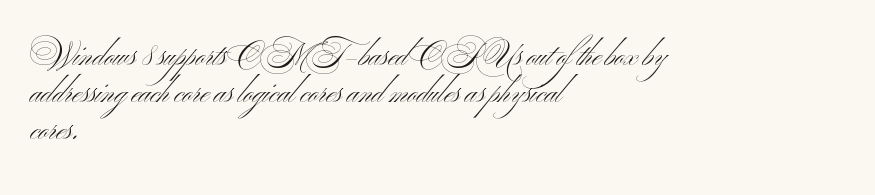
The rag falls on the right side of this text block. Vertical stems look standard width or narrower in stroke. A clean baseline with only descenders dipping below it. This is sans-serif lettering, the kind often seen on screens and signage.
